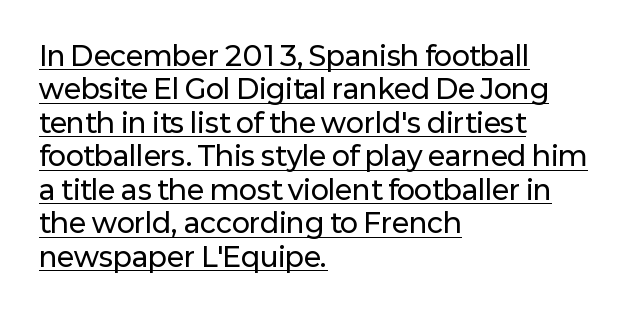
Q: Is the text italic (slanted)? A: No, it is upright.
Q: Is the text underlined? A: Yes.
Q: How is the paragraph aligned? A: Left-aligned.
Q: Is the spacing between letters normal or unusually wide? A: Normal.
